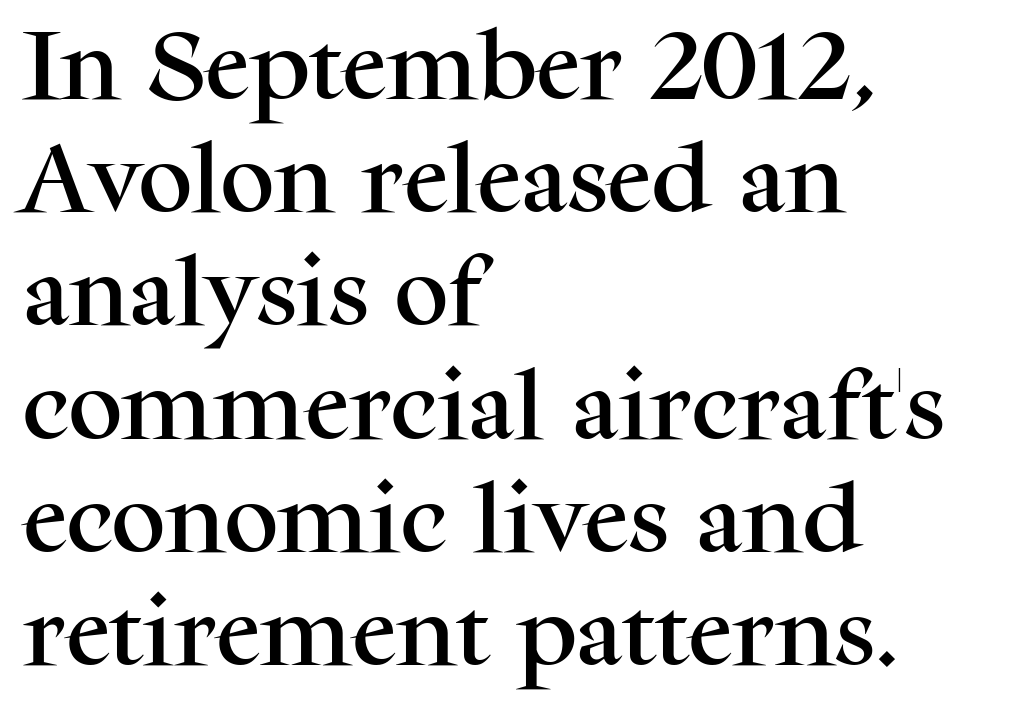
{"serif": "yes", "italic": "no", "width": "normal", "stroke_contrast": "medium", "x_height": "medium", "monospaced": "no", "underline": "no", "align": "left", "line_spacing": "normal", "line_spacing_ratio": 1.49, "letter_spacing": "normal", "letter_spacing_em": 0.0, "glyph_px": 76}
